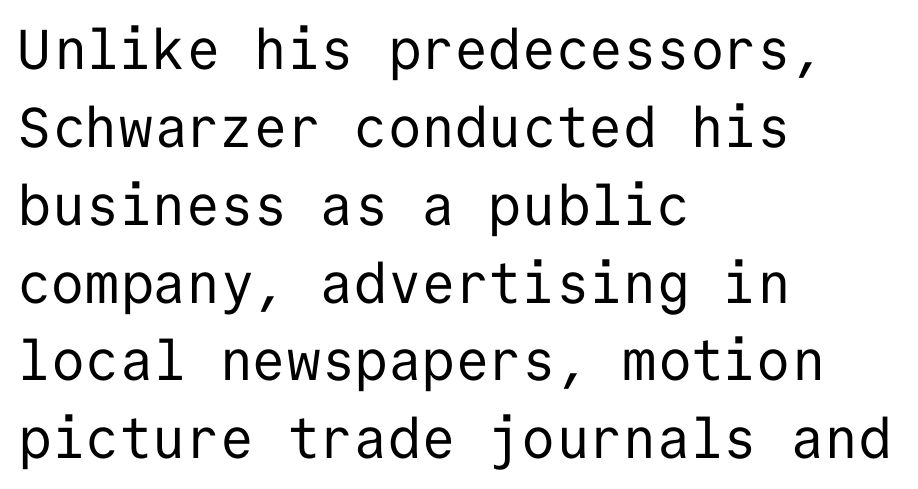
{"serif": "no", "italic": "no", "bold": "no", "weight": "regular", "width": "normal", "stroke_contrast": "low", "x_height": "medium", "monospaced": "yes", "underline": "no", "align": "left", "line_spacing": "normal", "line_spacing_ratio": 1.39, "letter_spacing": "normal", "letter_spacing_em": 0.0, "glyph_px": 56}
